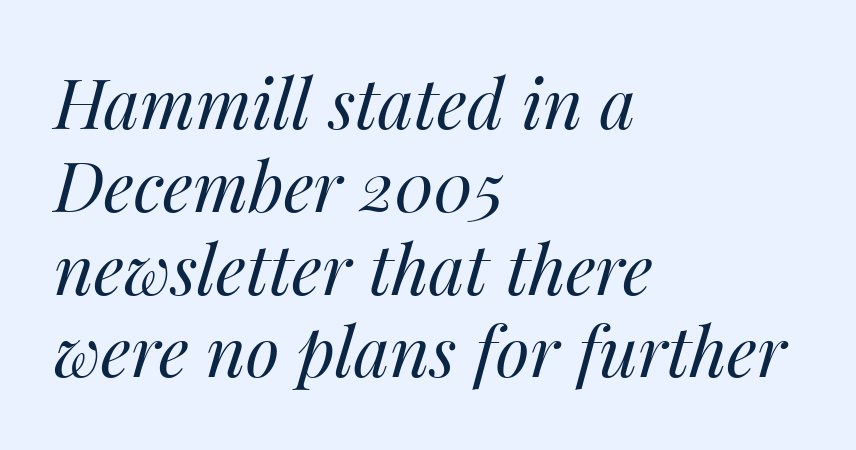
The image shows 69 px regular-weight type, italic (leaning right); set left-aligned, line spacing 1.2x, normal letter spacing, not underlined; medium stroke contrast and a medium x-height.
